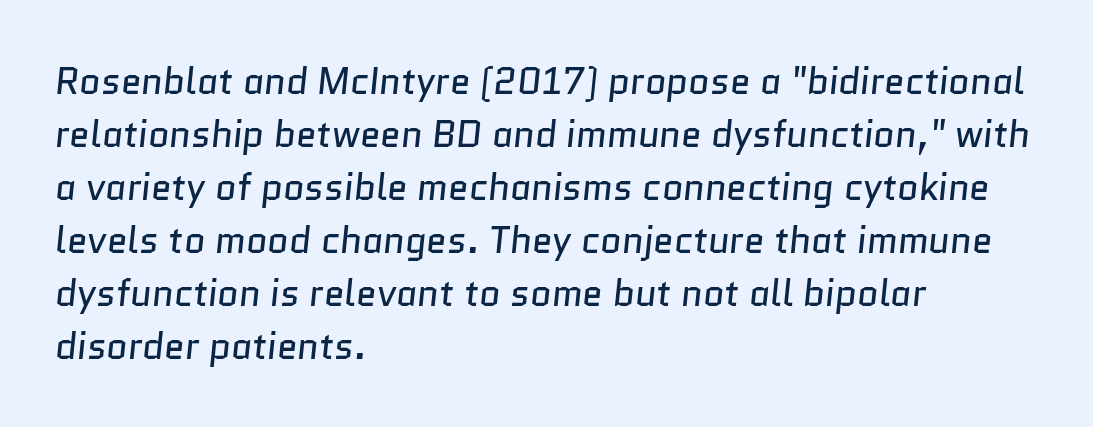
Normally led — the rows are evenly, conventionally spaced. Only glyphs here, with clear space below each row. Do the characters align in a grid? No, the font is proportional. No extra tracking has been applied to these lines. A student would call this left alignment; a typographer would say flush left, rag right. The letters carry no serifs — their stems end cleanly without finishing strokes.
